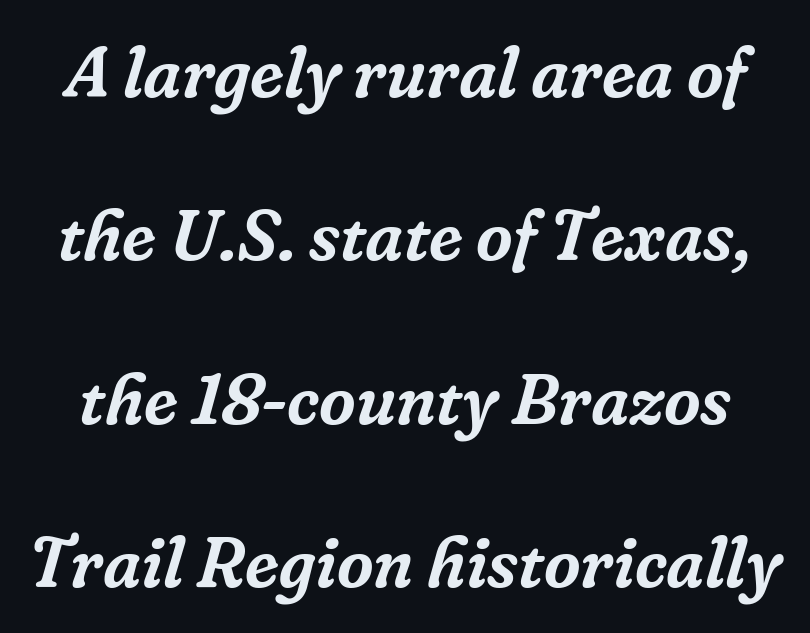
Note the varied advance widths — an 'i' is clearly narrower than an 'm'. The horizontal fit of the characters is conventional and even. Tall strokes in this sample are angled rather than plumb. Clear beneath every line of the passage. The type family on display is of the serif kind. Regarding leading, the lines here are spaced well apart.
